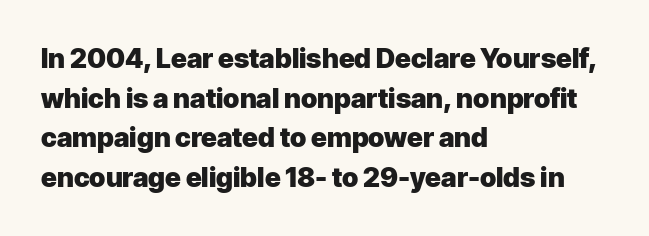
Q: Is the text bold? A: Yes.
Q: Is the text italic (slanted)? A: No, it is upright.
Q: Is the text underlined? A: No.
Q: How is the paragraph aligned? A: Left-aligned.
Q: Is the spacing between letters normal or unusually wide? A: Normal.
Q: Is the spacing between lines tight, normal or loose? A: Normal.
